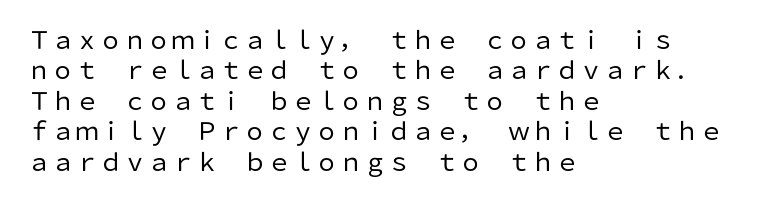
Q: Is the text bold? A: No.
Q: Is the text italic (slanted)? A: No, it is upright.
Q: Is the text underlined? A: No.
Q: How is the paragraph aligned? A: Left-aligned.
Q: Is the spacing between letters normal or unusually wide? A: Normal.
Q: Is the spacing between lines tight, normal or loose? A: Normal.
